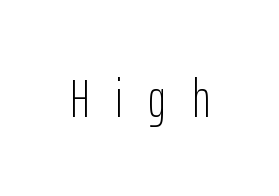
The image shows 54 px light, condensed sans-serif type, upright; set unusually wide letter spacing (+0.48 em), not underlined; low stroke contrast and a medium x-height.
